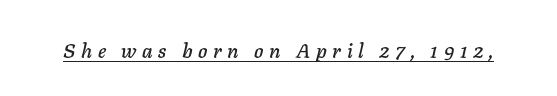
Caption: lettering with a line underneath. Characters follow at a spacing far wider than the type designer built in. The rendering applies a slant to the glyphs.
